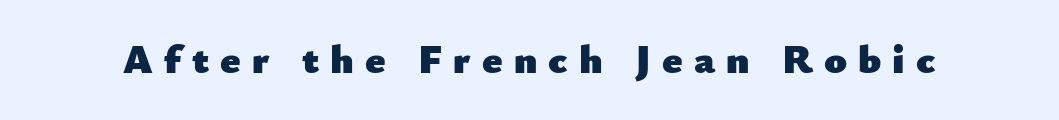
{"serif": "no", "italic": "no", "bold": "yes", "weight": "heavy", "width": "normal", "stroke_contrast": "low", "x_height": "small", "monospaced": "no", "underline": "no", "letter_spacing": "wide", "letter_spacing_em": 0.27, "glyph_px": 41}
